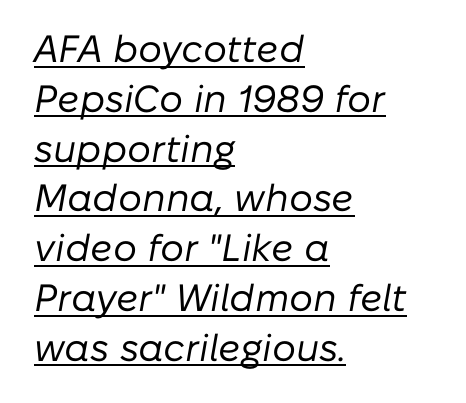
{"italic": "yes", "lean": "right", "slant_degrees": 10, "bold": "no", "weight": "regular", "width": "normal", "stroke_contrast": "low", "x_height": "medium", "monospaced": "no", "underline": "yes", "align": "left", "line_spacing": "normal", "line_spacing_ratio": 1.31, "letter_spacing": "normal", "letter_spacing_em": 0.0, "glyph_px": 38}
